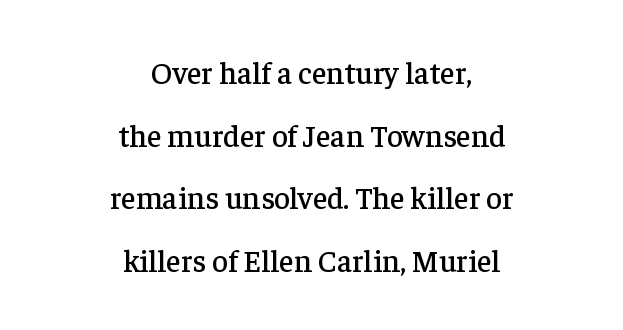
The image shows 31 px serif type, upright; set centered, loose line spacing (2.02x), normal letter spacing, not underlined; low stroke contrast and a medium x-height.
